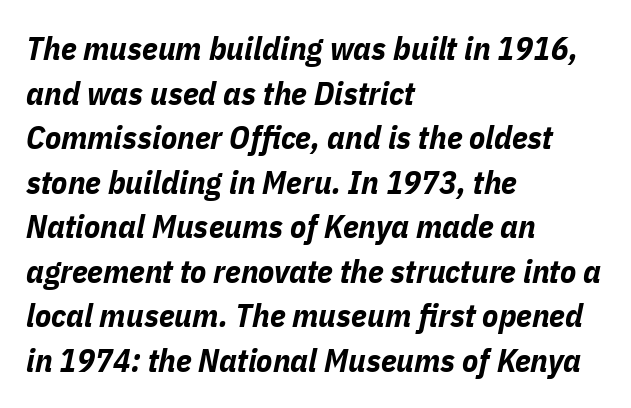
{"italic": "yes", "lean": "right", "slant_degrees": 11, "bold": "yes", "weight": "bold", "width": "condensed", "stroke_contrast": "low", "x_height": "medium", "monospaced": "no", "underline": "no", "align": "left", "line_spacing": "normal", "line_spacing_ratio": 1.35, "letter_spacing": "normal", "letter_spacing_em": 0.0, "glyph_px": 33}
